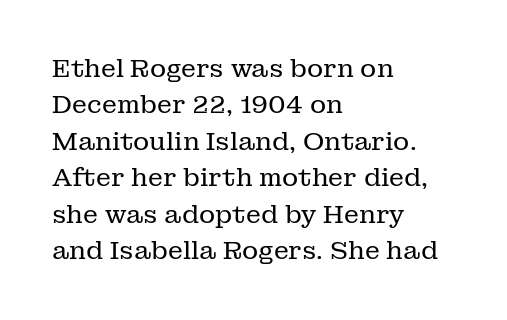
Q: Is the text bold? A: No.
Q: Is the text italic (slanted)? A: No, it is upright.
Q: Is the text underlined? A: No.
Q: How is the paragraph aligned? A: Left-aligned.
Q: Is the spacing between letters normal or unusually wide? A: Normal.
Q: Is the spacing between lines tight, normal or loose? A: Normal.
